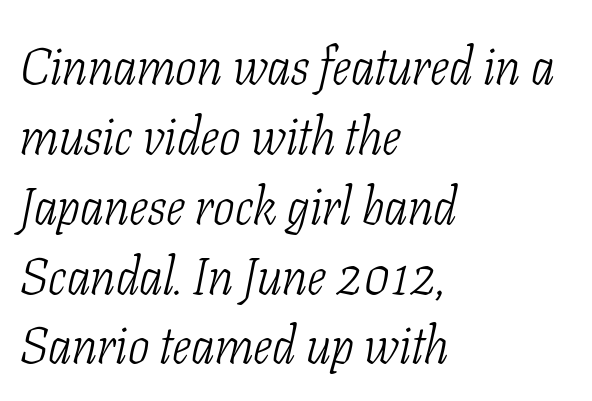
{"serif": "yes", "italic": "yes", "lean": "right", "slant_degrees": 11, "bold": "no", "weight": "light", "width": "condensed", "stroke_contrast": "low", "x_height": "medium", "monospaced": "no", "underline": "no", "align": "left", "line_spacing": "normal", "line_spacing_ratio": 1.37, "letter_spacing": "normal", "letter_spacing_em": 0.0, "glyph_px": 51}
